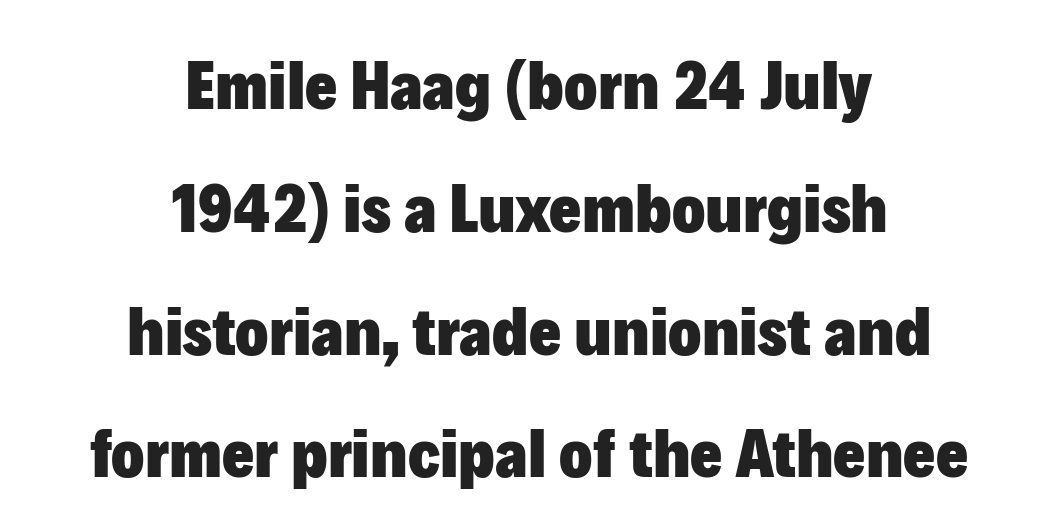
Clear beneath every line of the passage. To sum up the face: it is a sans, with no serifs. The font's upright variant was chosen for this text. Is this a fixed-width face? No — the glyphs have proportional, varying widths.
